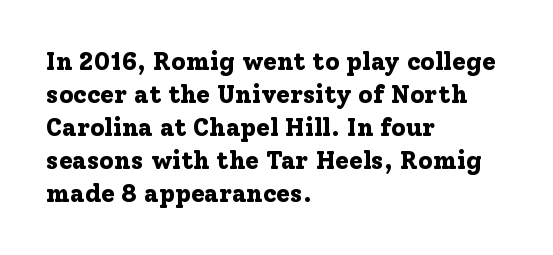
{"italic": "no", "bold": "yes", "underline": "no", "align": "left", "line_spacing": "normal", "line_spacing_ratio": 1.32, "letter_spacing": "normal", "letter_spacing_em": 0.0, "glyph_px": 25}
